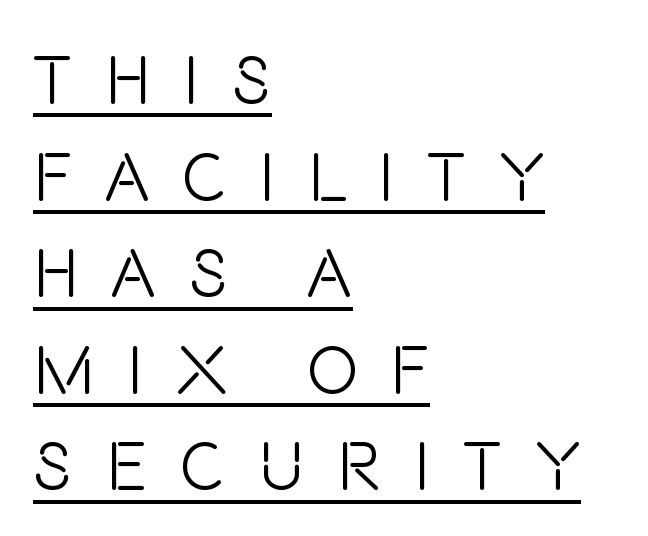
The image shows 69 px light, condensed sans-serif type, upright; set left-aligned, normal line spacing (1.4x), unusually wide letter spacing (+0.47 em), underlined; low stroke contrast and a large x-height.
